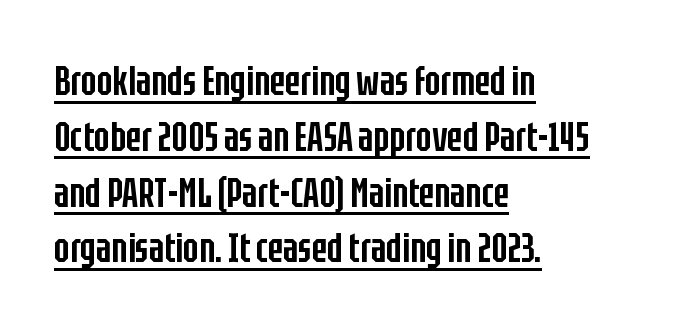
The image shows 41 px semibold, condensed sans-serif type, upright; set left-aligned, normal line spacing (1.36x), normal letter spacing, underlined; low stroke contrast and a large x-height.
